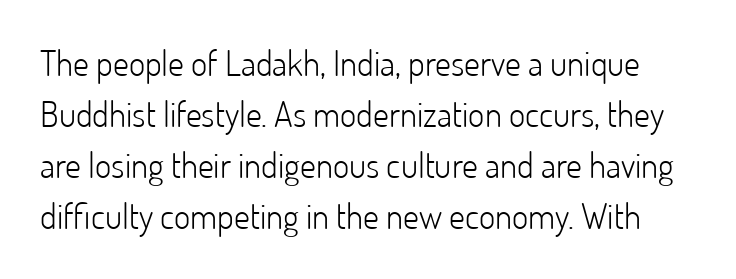
The image shows 35 px light sans-serif type, upright; set normal line spacing (1.46x), normal letter spacing, not underlined; low stroke contrast and a small x-height.
